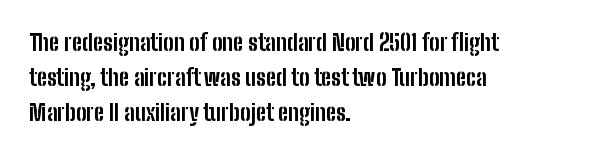
The image shows 22 px bold type, upright; set left-aligned, normal line spacing (1.6x), normal letter spacing, not underlined.
